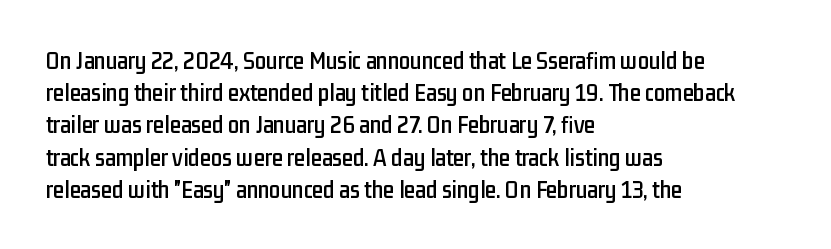
The image shows 25 px text type, upright; set left-aligned, normal line spacing (1.29x), normal letter spacing, not underlined.
